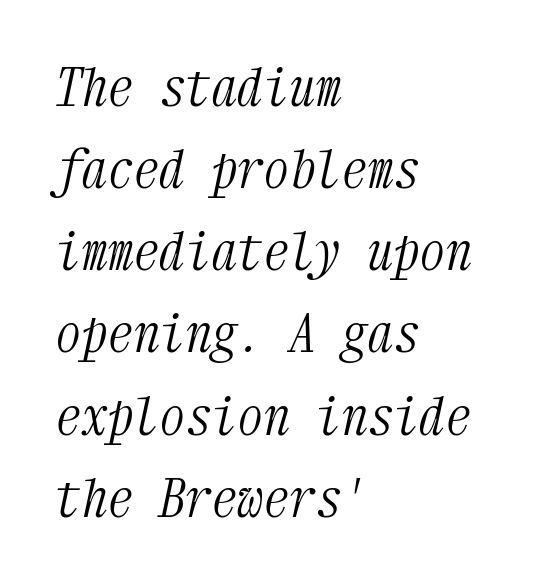
{"serif": "yes", "italic": "yes", "lean": "right", "slant_degrees": 12, "bold": "no", "weight": "light", "width": "condensed", "stroke_contrast": "medium", "x_height": "medium", "monospaced": "yes", "underline": "no", "align": "left", "line_spacing": "normal", "line_spacing_ratio": 1.58, "letter_spacing": "normal", "letter_spacing_em": 0.0, "glyph_px": 52}
